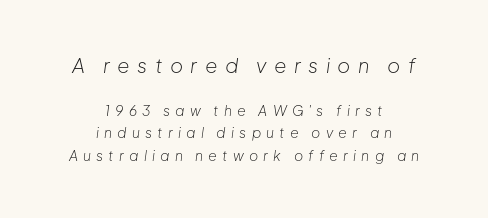
{"italic": "yes", "lean": "right", "slant_degrees": 8, "bold": "no", "underline": "no", "align": "center", "line_spacing": "normal", "line_spacing_ratio": 1.63, "letter_spacing": "wide", "letter_spacing_em": 0.37, "larger_block": "first", "size_ratio": 1.43, "glyph_px": 20}
